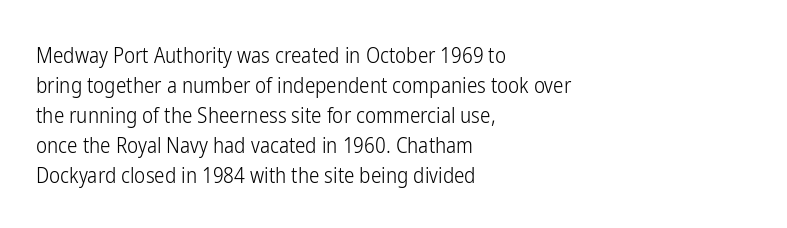
The image shows 21 px text type, upright; set left-aligned, normal line spacing (1.43x), normal letter spacing, not underlined.
